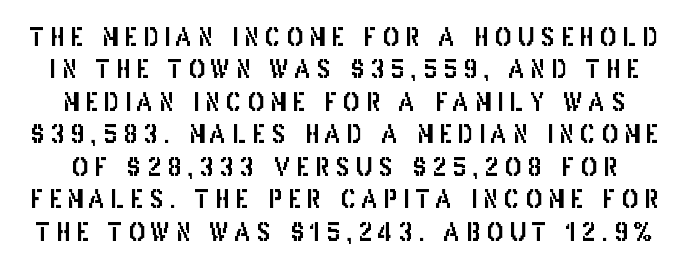
Q: Is the text italic (slanted)? A: No, it is upright.
Q: Is the text underlined? A: No.
Q: Is the spacing between letters normal or unusually wide? A: Unusually wide.
Q: Is the spacing between lines tight, normal or loose? A: Normal.
